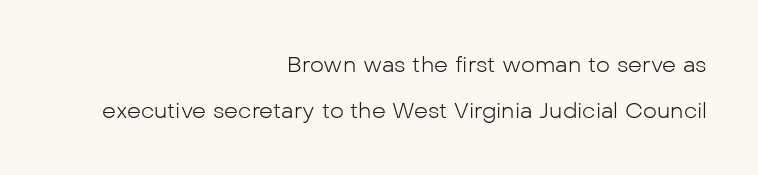
Airy leading. Spacing between characters is what you'd get straight out of the box. Caption: face not bold, strokes unweighted. This sample uses an upright cut, with every glyph sitting square on the baseline. Typeset ragged left — the right edge is the straight one.
